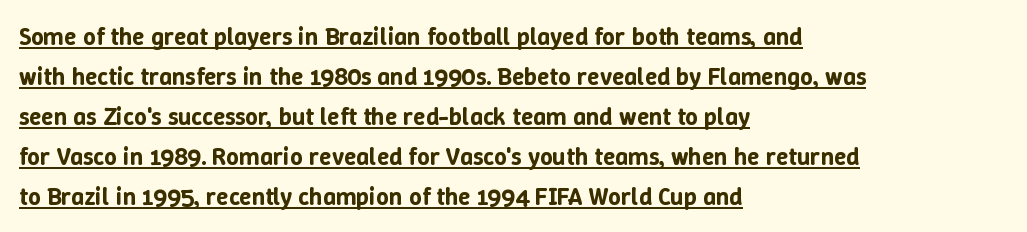
{"italic": "no", "underline": "yes", "align": "left", "line_spacing": "normal", "line_spacing_ratio": 1.6, "letter_spacing": "normal", "letter_spacing_em": 0.0, "glyph_px": 25}
